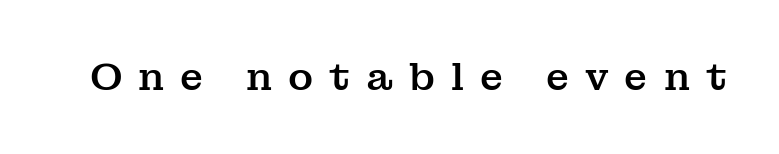
Q: Is the text italic (slanted)? A: No, it is upright.
Q: Is the typeface a serif or a sans-serif typeface? A: Serif.
Q: Is the text underlined? A: No.
Q: Is the spacing between letters normal or unusually wide? A: Unusually wide.
Q: Width (condensed, normal, or wide)? A: Normal.
Q: Stroke contrast? A: Medium.
Q: x-height? A: Medium.
Q: Monospaced? A: No.
